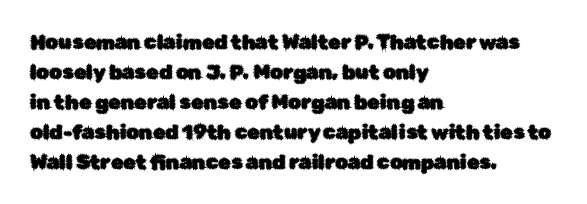
Q: Is the text italic (slanted)? A: No, it is upright.
Q: Is the text underlined? A: No.
Q: How is the paragraph aligned? A: Left-aligned.
Q: Is the spacing between letters normal or unusually wide? A: Normal.
Q: Is the spacing between lines tight, normal or loose? A: Normal.
